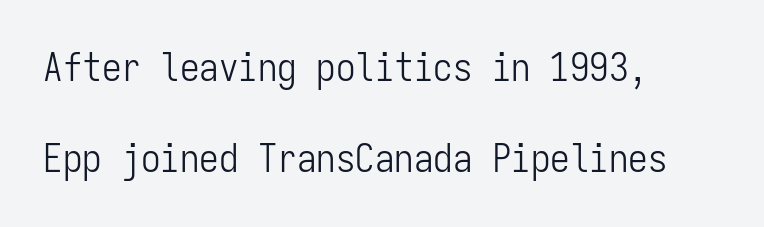
{"serif": "no", "italic": "no", "bold": "no", "weight": "light", "width": "condensed", "stroke_contrast": "low", "x_height": "medium", "monospaced": "yes", "underline": "no", "align": "left", "line_spacing": "loose", "line_spacing_ratio": 2.33, "letter_spacing": "normal", "letter_spacing_em": 0.0, "glyph_px": 39}
